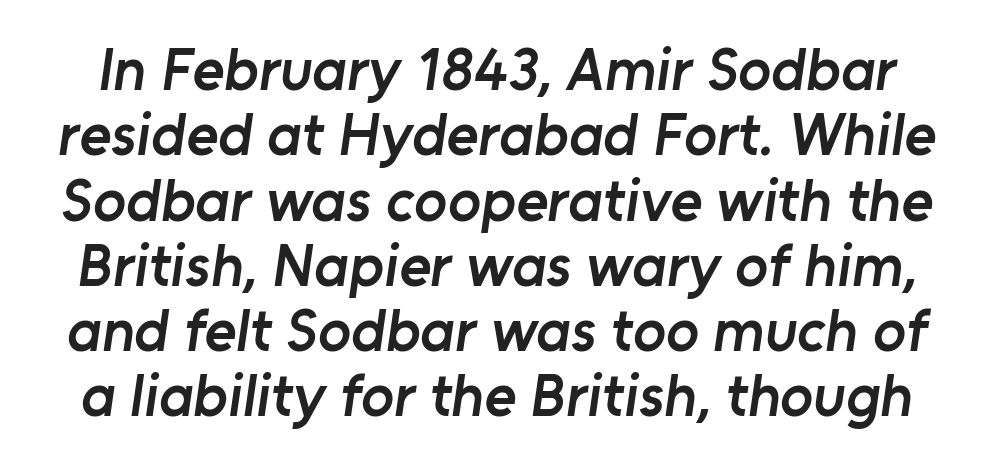
Q: Is the text bold? A: Semi-bold.
Q: Is the typeface a serif or a sans-serif typeface? A: Sans-serif.
Q: Is the text underlined? A: No.
Q: Is the spacing between letters normal or unusually wide? A: Normal.
Q: Is the spacing between lines tight, normal or loose? A: Tight.
Q: Width (condensed, normal, or wide)? A: Normal.
Q: Stroke contrast? A: Low.
Q: x-height? A: Medium.
Q: Monospaced? A: No.
